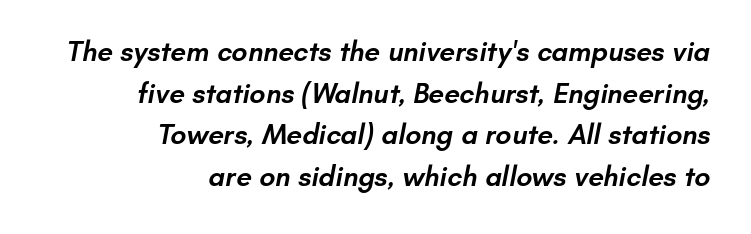
The ragged edge is on the left, which tells us the setting is flush right. I'd describe the lettering as semibold — firm but not a full bold. The rendering uses natural spacing where letterforms have individual widths. The space directly below the letters is spotless. Notice how descenders clear the ascenders below comfortably — that's standard leading. Grotesque or geometric, the face here clearly has no serifs.
